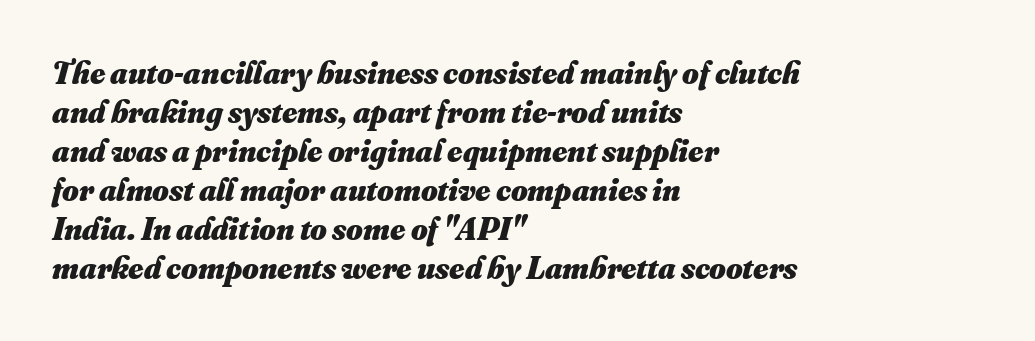
{"bold": "yes", "weight": "heavy", "width": "normal", "stroke_contrast": "medium", "x_height": "small", "monospaced": "no", "underline": "no", "align": "left", "line_spacing_ratio": 1.22, "letter_spacing": "normal", "letter_spacing_em": 0.0, "glyph_px": 32}
